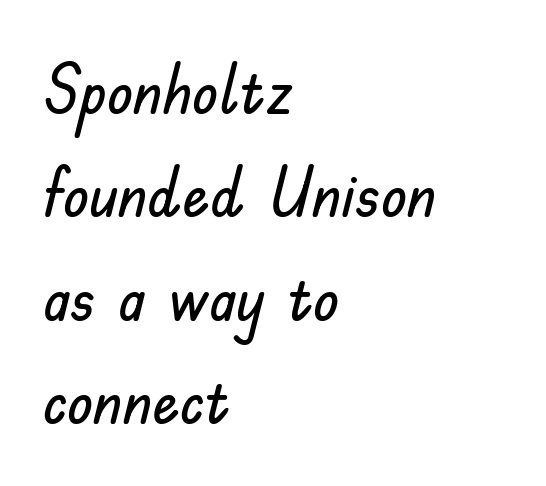
The image shows 68 px sans-serif type; set left-aligned, normal line spacing (1.52x), normal letter spacing, not underlined; low stroke contrast and a small x-height.
